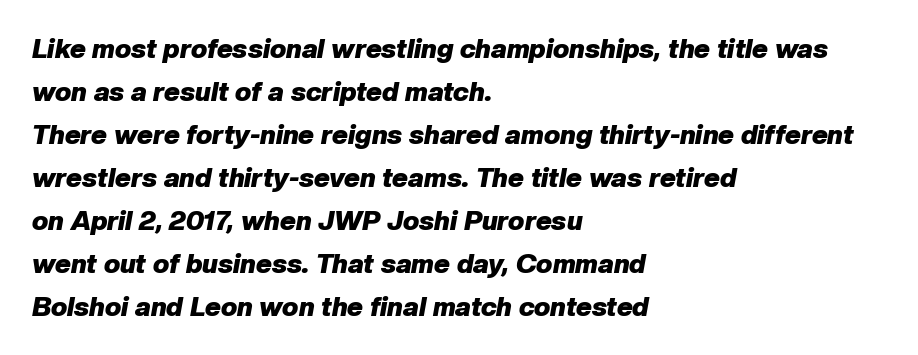
{"italic": "yes", "lean": "right", "slant_degrees": 10, "bold": "yes", "underline": "no", "align": "left", "line_spacing": "normal", "line_spacing_ratio": 1.59, "letter_spacing": "normal", "letter_spacing_em": 0.0, "glyph_px": 27}
